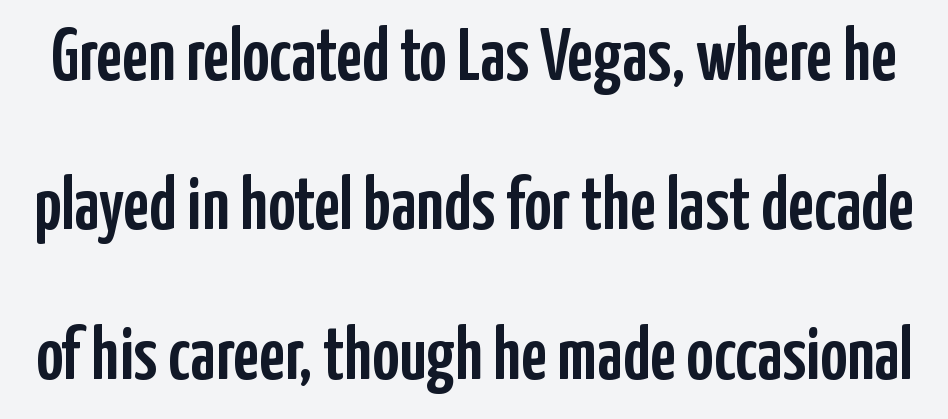
Check where the strokes stop: nothing finishes them off — pure sans. No word sits above an underline. Words appear dense and cohesive because spacing is normal. The passage shown is typed in a proportional face where columns would drift. Line spacing here is loose.
